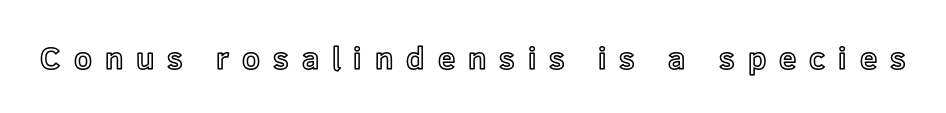
Every character sits straight up, as roman type does. A clean baseline with only descenders dipping below it. Substantial extra tracking has been applied to these lines. Each letter keeps its own natural width here, so spacing adapts to shape.
